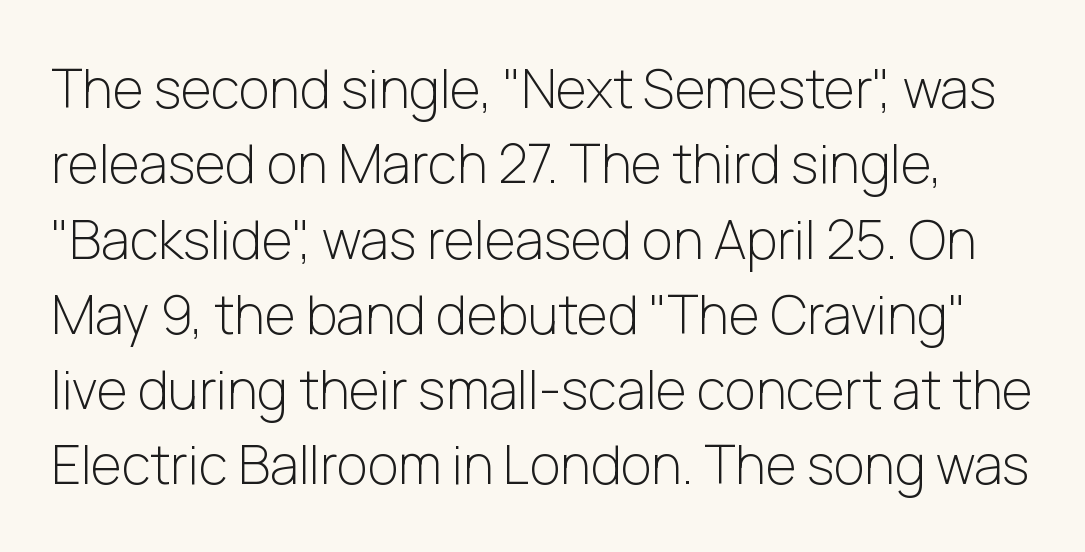
Note: no serifs on the glyphs. A typesetter would mark this as roman, not italic. Weight: not bold — regular or lighter. The face used here is proportionally spaced, like ordinary book or web type. You could call the tracking neutral — neither tight nor loose.
